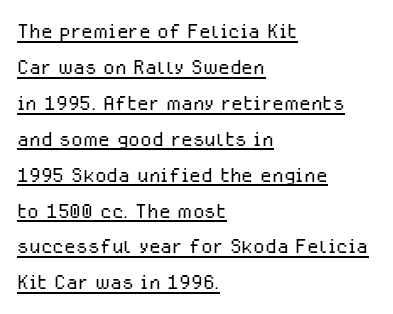
The image shows 27 px text type, upright; set left-aligned, normal line spacing (1.33x), normal letter spacing, underlined.
